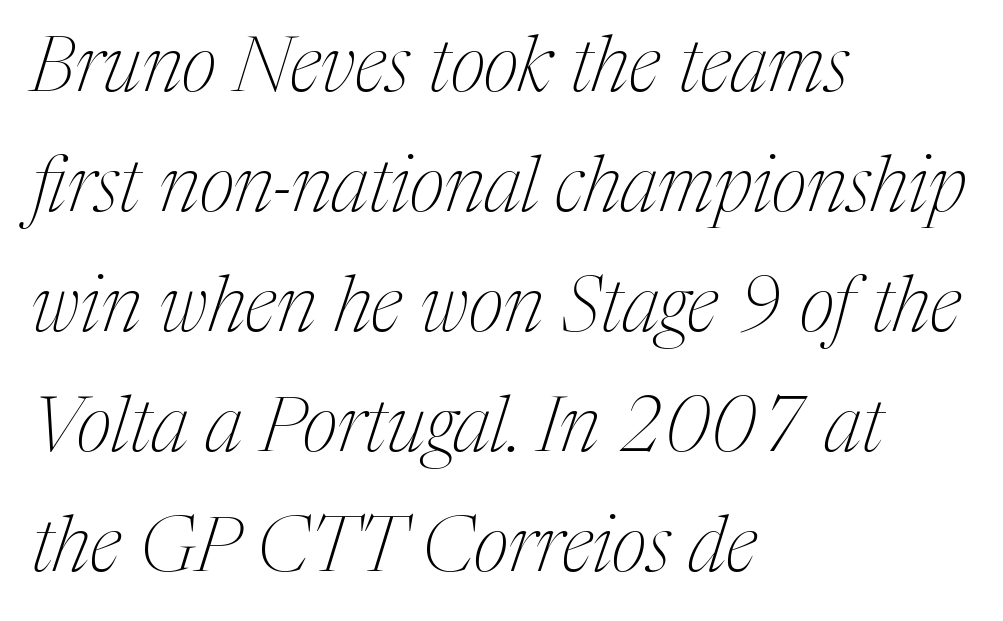
Q: Is the text bold? A: No.
Q: Is the text italic (slanted)? A: Yes, it leans right by about 17 degrees.
Q: Is the typeface a serif or a sans-serif typeface? A: Serif.
Q: Is the text underlined? A: No.
Q: How is the paragraph aligned? A: Left-aligned.
Q: Is the spacing between letters normal or unusually wide? A: Normal.
Q: Is the spacing between lines tight, normal or loose? A: Normal.
Q: Width (condensed, normal, or wide)? A: Condensed.
Q: Stroke contrast? A: Medium.
Q: x-height? A: Medium.
Q: Monospaced? A: No.
